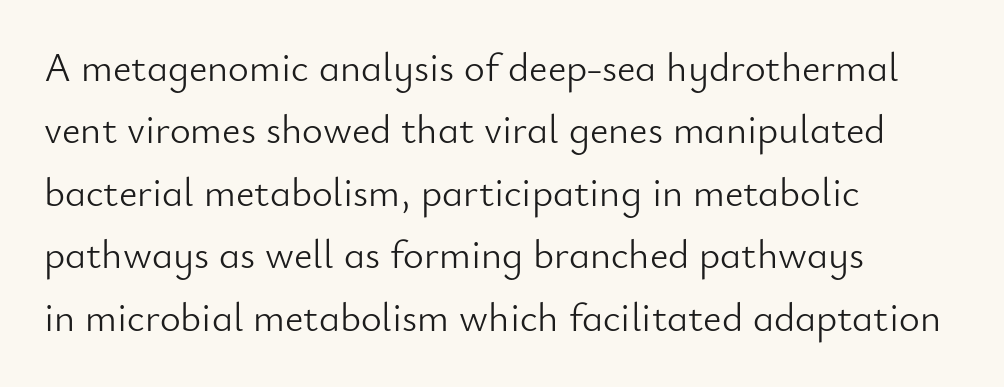
The image shows 40 px light sans-serif type, upright; set left-aligned, normal line spacing (1.56x), normal letter spacing, not underlined; low stroke contrast and a small x-height.
